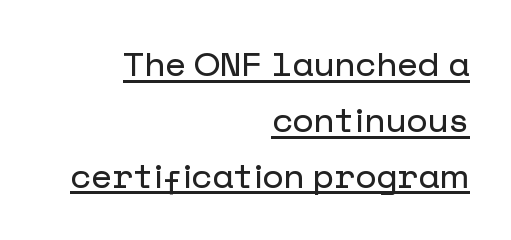
Q: Is the text italic (slanted)? A: No, it is upright.
Q: Is the typeface a serif or a sans-serif typeface? A: Sans-serif.
Q: Is the text underlined? A: Yes.
Q: How is the paragraph aligned? A: Right-aligned.
Q: Is the spacing between letters normal or unusually wide? A: Normal.
Q: Is the spacing between lines tight, normal or loose? A: Normal.
Q: Width (condensed, normal, or wide)? A: Normal.
Q: Stroke contrast? A: Low.
Q: x-height? A: Medium.
